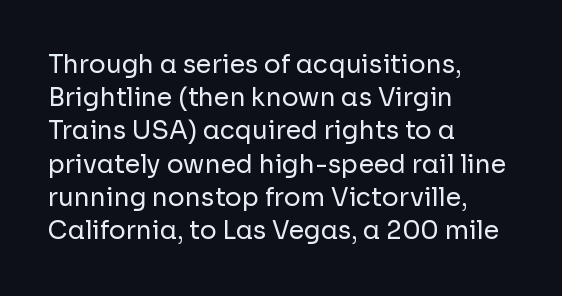
The image shows 25 px text type, upright; set left-aligned, normal line spacing (1.33x), normal letter spacing, not underlined.
